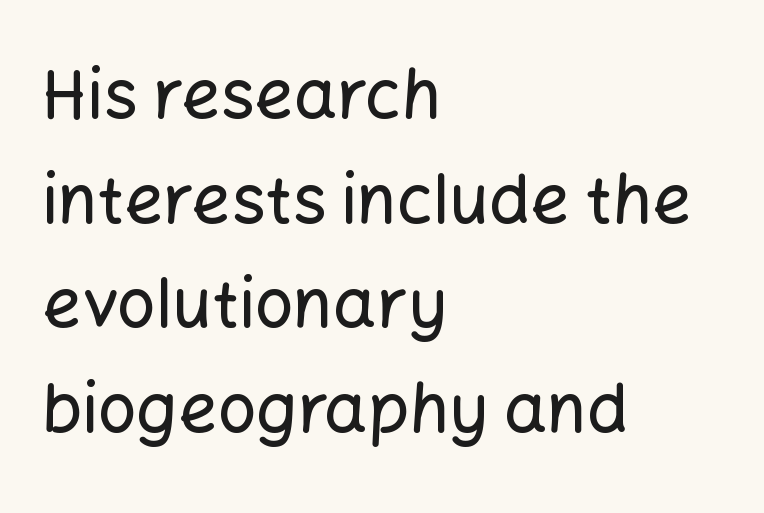
Q: Is the text italic (slanted)? A: No, it is upright.
Q: Is the typeface a serif or a sans-serif typeface? A: Sans-serif.
Q: Is the text underlined? A: No.
Q: How is the paragraph aligned? A: Left-aligned.
Q: Is the spacing between letters normal or unusually wide? A: Normal.
Q: Is the spacing between lines tight, normal or loose? A: Normal.
Q: Width (condensed, normal, or wide)? A: Normal.
Q: Stroke contrast? A: Low.
Q: x-height? A: Medium.
Q: Monospaced? A: No.
